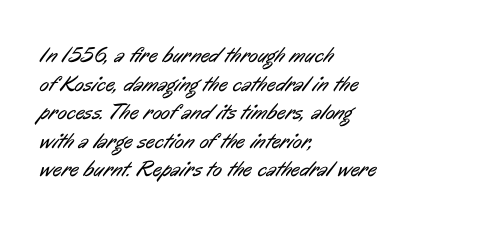
The image shows 22 px text type; set left-aligned, normal line spacing (1.3x), normal letter spacing, not underlined.
